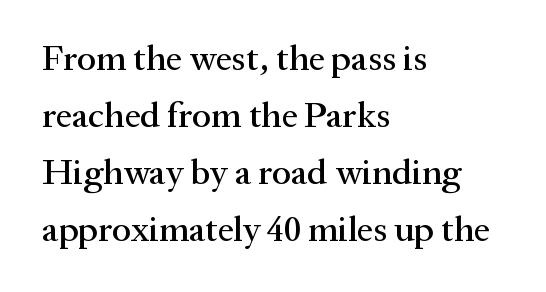
The image shows 36 px serif type, upright; set left-aligned, normal line spacing (1.58x), normal letter spacing, not underlined; medium stroke contrast and a medium x-height.
